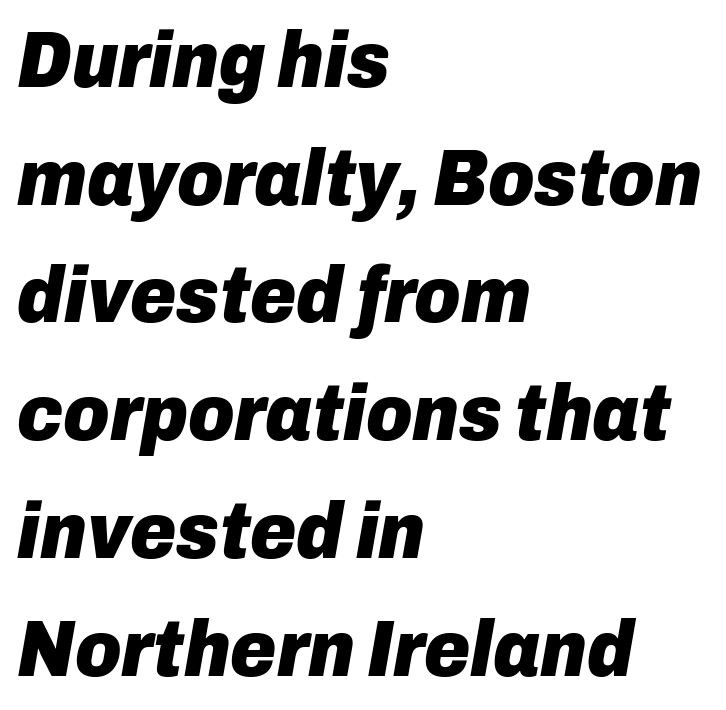
Q: Is the text bold? A: Yes.
Q: Is the text italic (slanted)? A: Yes, it leans right by about 10 degrees.
Q: Is the text underlined? A: No.
Q: How is the paragraph aligned? A: Left-aligned.
Q: Is the spacing between letters normal or unusually wide? A: Normal.
Q: Is the spacing between lines tight, normal or loose? A: Normal.
Q: Width (condensed, normal, or wide)? A: Normal.
Q: Stroke contrast? A: Low.
Q: x-height? A: Medium.
Q: Monospaced? A: No.
